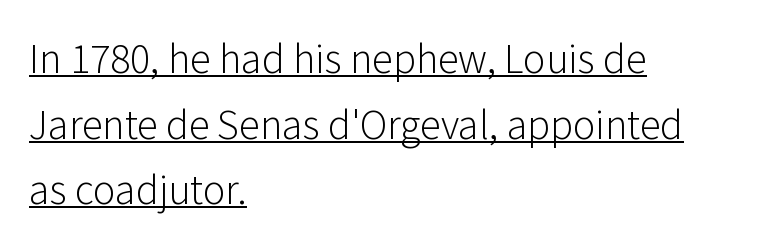
Q: Is the text bold? A: No.
Q: Is the text italic (slanted)? A: No, it is upright.
Q: Is the typeface a serif or a sans-serif typeface? A: Sans-serif.
Q: Is the text underlined? A: Yes.
Q: How is the paragraph aligned? A: Left-aligned.
Q: Is the spacing between letters normal or unusually wide? A: Normal.
Q: Is the spacing between lines tight, normal or loose? A: Normal.
Q: Width (condensed, normal, or wide)? A: Normal.
Q: Stroke contrast? A: Low.
Q: x-height? A: Medium.
Q: Monospaced? A: No.
